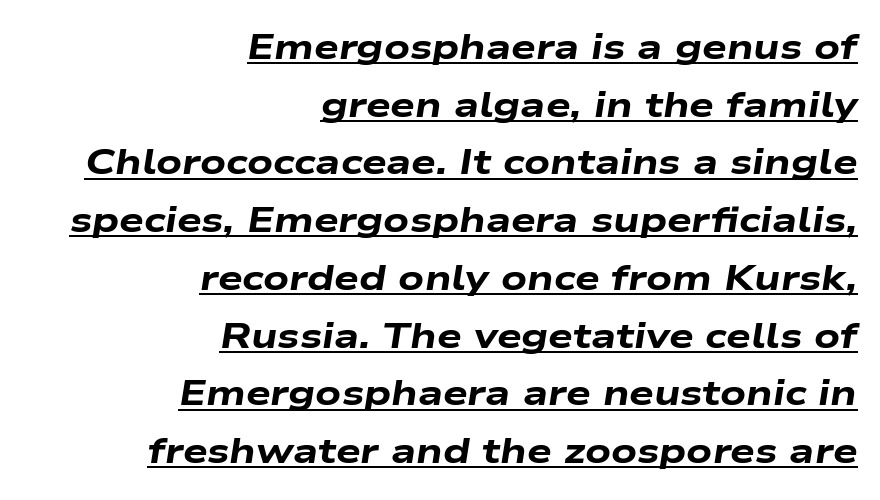
The image shows 35 px heavy, wide type, italic (leaning right); set right-aligned, normal line spacing (1.65x), normal letter spacing, underlined; low stroke contrast and a medium x-height.
